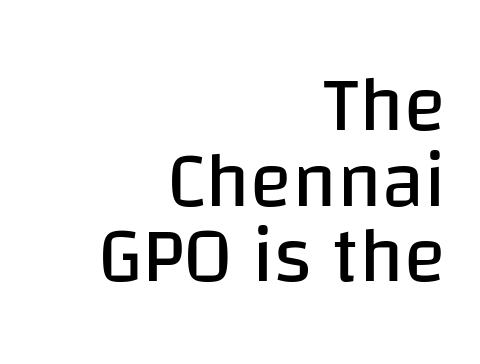
The typography opts for an upright posture over an oblique one. This rendering uses right alignment, leaving the left contour irregular. Underlining? Definitely not there. Ink coverage per letter is moderate at most. The passage shown has conventional tracking throughout. Vertically, the passage feels compressed, each row crowding the next.
